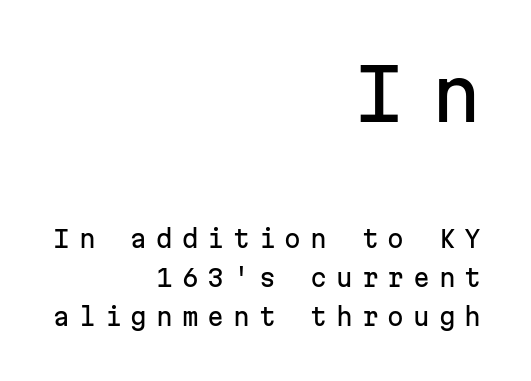
Q: Is the text italic (slanted)? A: No, it is upright.
Q: Is the typeface a serif or a sans-serif typeface? A: Sans-serif.
Q: Is the text underlined? A: No.
Q: How is the paragraph aligned? A: Right-aligned.
Q: Is the spacing between letters normal or unusually wide? A: Unusually wide.
Q: Is the spacing between lines tight, normal or loose? A: Normal.
Q: Which block of text is set in a larger size, the first (top) or the second (bottom)? A: The first (top) one.
Q: Width (condensed, normal, or wide)? A: Normal.
Q: Stroke contrast? A: Low.
Q: x-height? A: Medium.
Q: Monospaced? A: Yes.
